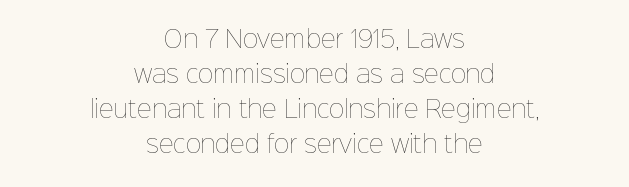
The rendering keeps characters at their native spacing. Evenly set lines give the paragraph a standard silhouette. Neither beginnings nor endings align; midpoints do. The typeface has the unassuming heft of standard copy or less.
